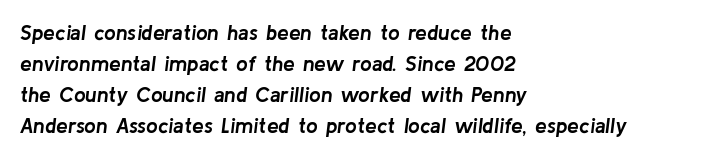
Q: Is the text bold? A: Yes.
Q: Is the text italic (slanted)? A: Yes, it leans right by about 8 degrees.
Q: Is the text underlined? A: No.
Q: How is the paragraph aligned? A: Left-aligned.
Q: Is the spacing between letters normal or unusually wide? A: Normal.
Q: Is the spacing between lines tight, normal or loose? A: Normal.
